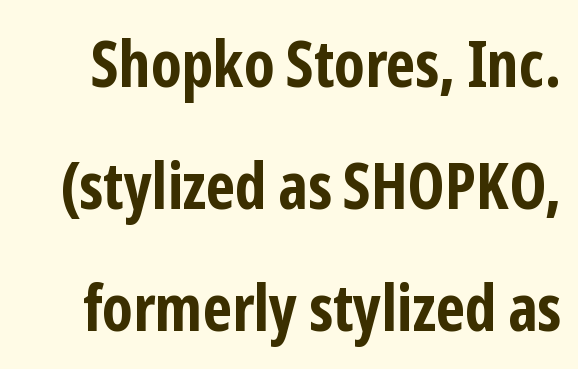
{"serif": "no", "italic": "no", "bold": "yes", "weight": "bold", "width": "condensed", "stroke_contrast": "low", "x_height": "medium", "monospaced": "no", "underline": "no", "line_spacing_ratio": 1.88, "letter_spacing": "normal", "letter_spacing_em": 0.0, "glyph_px": 65}
